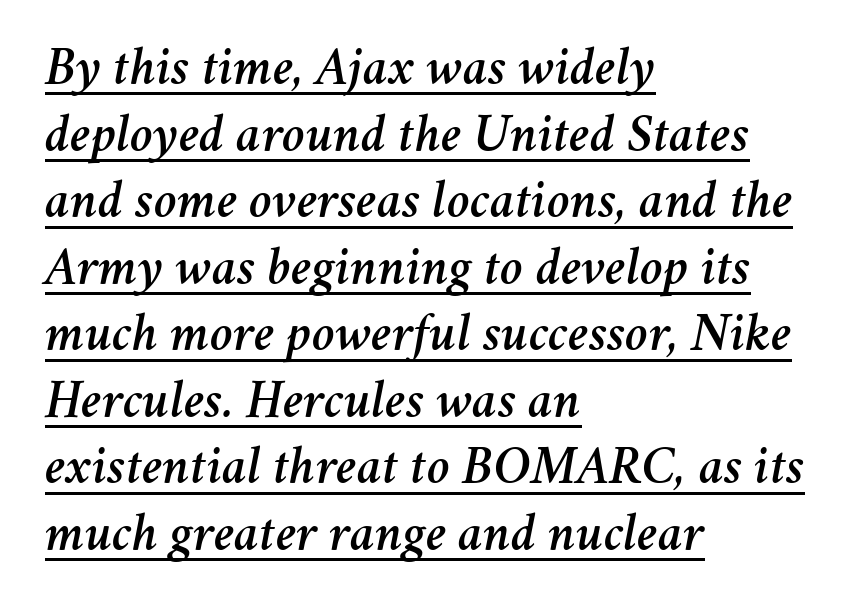
{"italic": "yes", "lean": "right", "slant_degrees": 11, "width": "normal", "stroke_contrast": "medium", "x_height": "medium", "monospaced": "no", "underline": "yes", "align": "left", "line_spacing_ratio": 1.21, "letter_spacing": "normal", "letter_spacing_em": 0.0, "glyph_px": 55}
